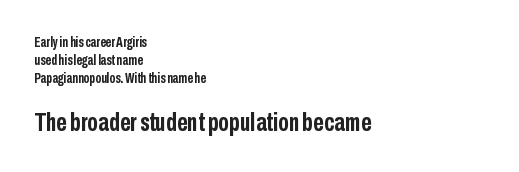
Any mark beneath the type? The region is blank. Quick note: interline space is typical. The passage shown begins with its smaller block and ends with its larger one. In terms of posture, this sample is upright. This sample is left-justified, so line endings fall wherever the words run out.
